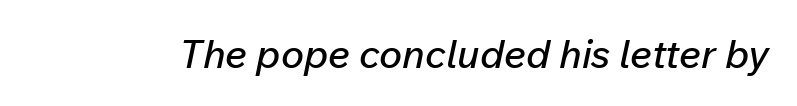
The image shows 39 px text type, italic (leaning right); set normal letter spacing, not underlined; low stroke contrast and a medium x-height.
